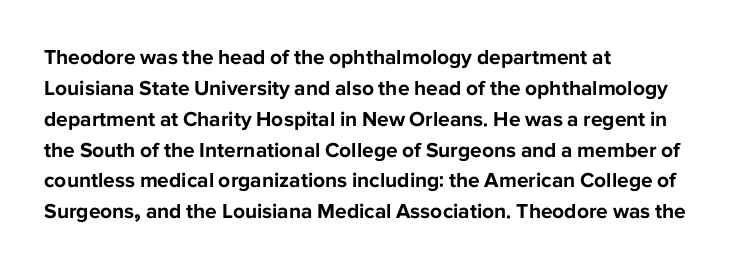
The image shows 21 px bold type, upright; set left-aligned, normal line spacing (1.47x), normal letter spacing, not underlined.
